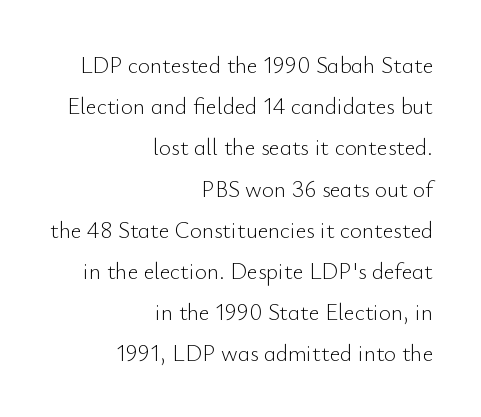
{"italic": "no", "bold": "no", "underline": "no", "align": "right", "line_spacing_ratio": 1.79, "letter_spacing": "normal", "letter_spacing_em": 0.0, "glyph_px": 23}
